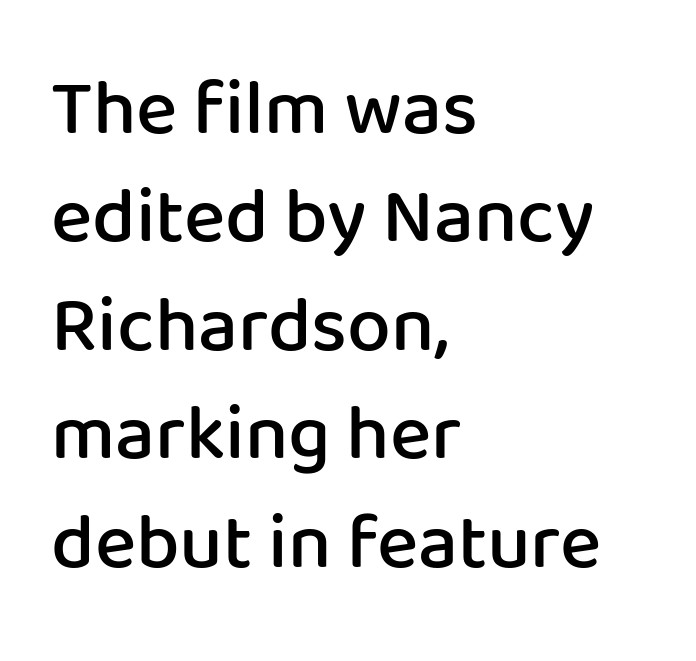
Font category for this specimen: sans-serif. A typesetter would mark this as roman, not italic. Typesetter's note: demi weight, one step under bold. Each line starts at the same left margin while the right side varies. These lines keep a tight, regular rhythm from letter to letter. Successive baselines arrive at the customary interval.
